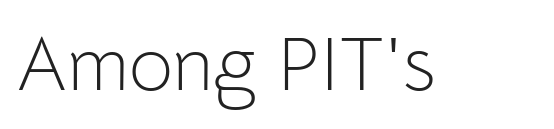
{"serif": "no", "italic": "no", "bold": "no", "weight": "light", "width": "normal", "stroke_contrast": "low", "x_height": "medium", "monospaced": "no", "underline": "no", "letter_spacing": "normal", "letter_spacing_em": 0.0, "glyph_px": 76}
